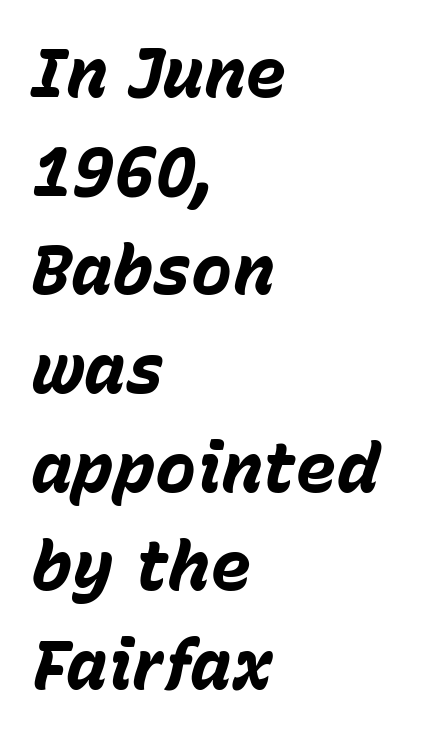
Q: Is the text bold? A: Yes.
Q: Is the text italic (slanted)? A: Yes, it leans right by about 15 degrees.
Q: Is the text underlined? A: No.
Q: How is the paragraph aligned? A: Left-aligned.
Q: Is the spacing between letters normal or unusually wide? A: Normal.
Q: Is the spacing between lines tight, normal or loose? A: Normal.
Q: Width (condensed, normal, or wide)? A: Normal.
Q: Stroke contrast? A: Low.
Q: x-height? A: Medium.
Q: Monospaced? A: No.
